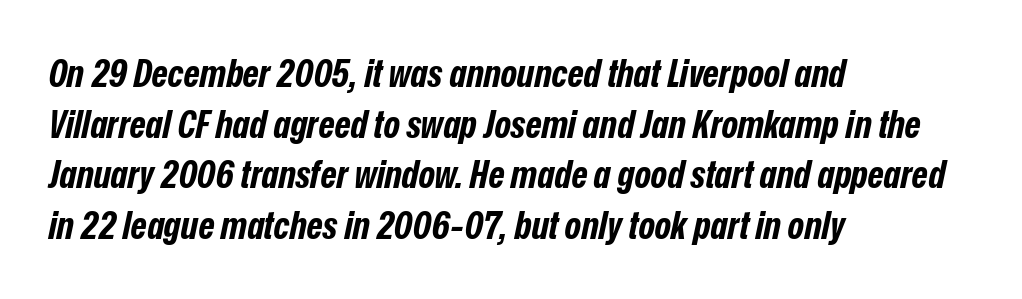
{"italic": "yes", "lean": "right", "slant_degrees": 12, "bold": "yes", "weight": "bold", "width": "condensed", "stroke_contrast": "low", "x_height": "medium", "monospaced": "no", "underline": "no", "align": "left", "line_spacing": "normal", "line_spacing_ratio": 1.3, "letter_spacing": "normal", "letter_spacing_em": 0.0, "glyph_px": 39}
